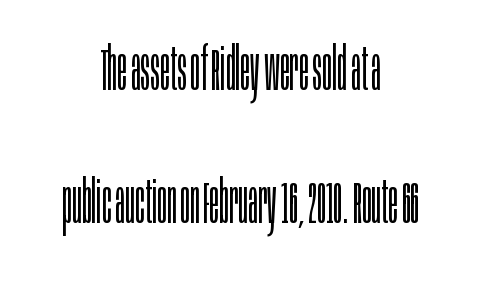
Here the designer chose a conventional face with non-uniform glyph widths. Type without underlining. You can tell from the bare stems that sans-serif type was used. Does the leading feel generous? Absolutely, it's lavish.
